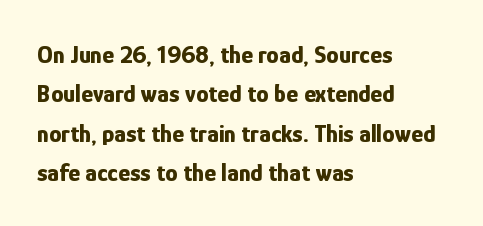
The image shows 25 px bold type, upright; set left-aligned, normal line spacing (1.58x), normal letter spacing, not underlined.
